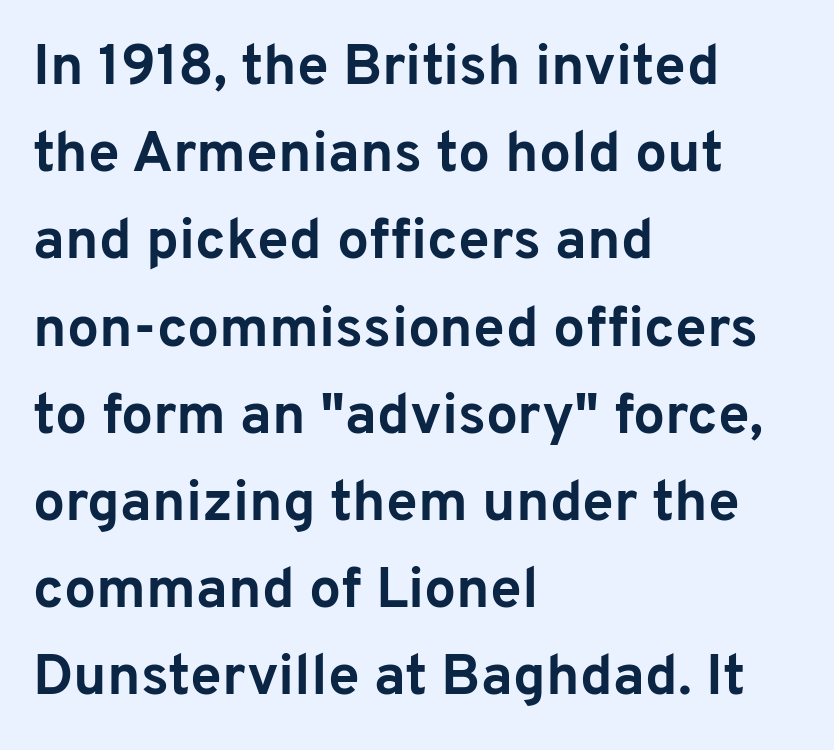
{"serif": "no", "italic": "no", "bold": "yes", "weight": "bold", "width": "normal", "stroke_contrast": "low", "x_height": "medium", "monospaced": "no", "underline": "no", "align": "left", "line_spacing": "normal", "line_spacing_ratio": 1.53, "letter_spacing": "normal", "letter_spacing_em": 0.0, "glyph_px": 57}
